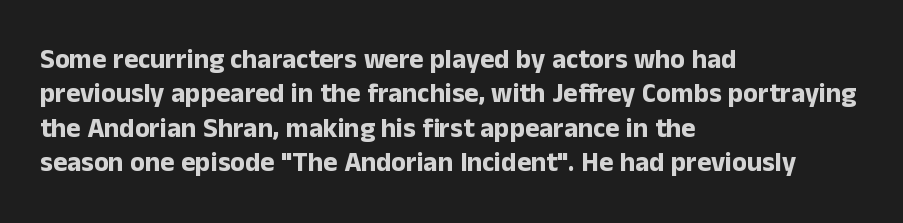
The image shows 27 px bold type, upright; set left-aligned, normal line spacing (1.27x), normal letter spacing, not underlined.
